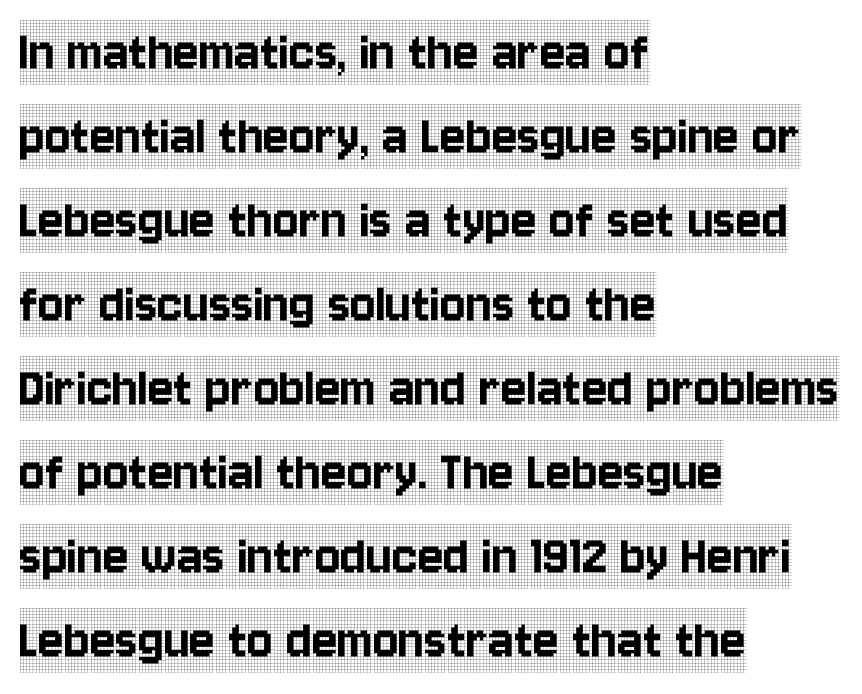
{"serif": "yes", "italic": "no", "width": "condensed", "x_height": "large", "monospaced": "no", "underline": "no", "align": "left", "line_spacing": "normal", "line_spacing_ratio": 1.4, "letter_spacing": "normal", "letter_spacing_em": 0.0, "glyph_px": 60}
